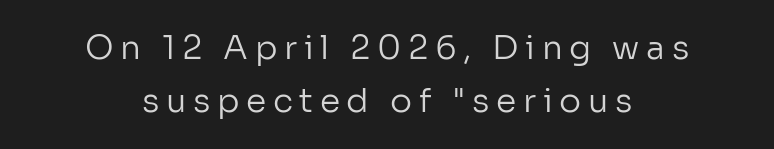
The typeface chosen for these lines omits serifs. Do the characters align in a grid? No, the font is proportional. How are the letters spaced? Widely, with obvious added tracking. Line starts and ends both wander, symmetrically.
